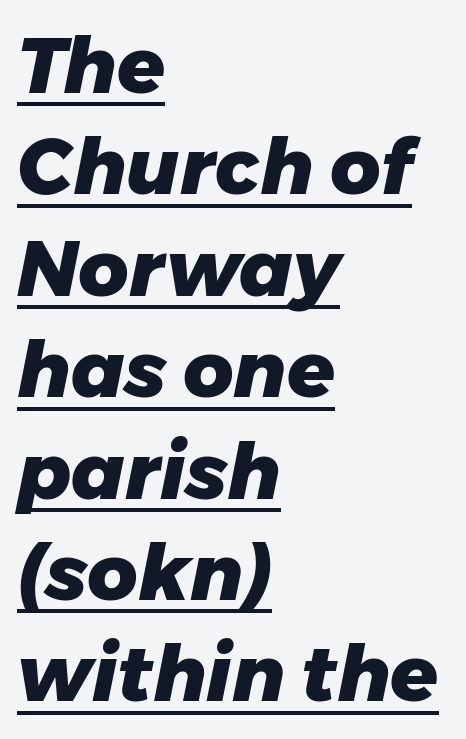
Q: Is the text bold? A: Yes.
Q: Is the text italic (slanted)? A: Yes, it leans right by about 11 degrees.
Q: Is the text underlined? A: Yes.
Q: How is the paragraph aligned? A: Left-aligned.
Q: Is the spacing between letters normal or unusually wide? A: Normal.
Q: Is the spacing between lines tight, normal or loose? A: Normal.
Q: Width (condensed, normal, or wide)? A: Normal.
Q: Stroke contrast? A: Low.
Q: x-height? A: Medium.
Q: Monospaced? A: No.
